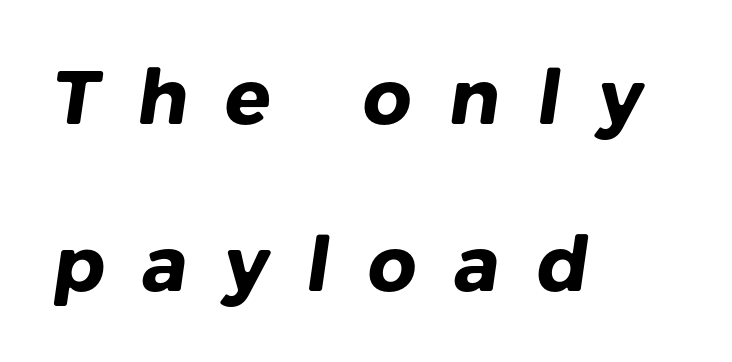
Q: Is the text bold? A: Yes.
Q: Is the typeface a serif or a sans-serif typeface? A: Sans-serif.
Q: Is the text underlined? A: No.
Q: How is the paragraph aligned? A: Left-aligned.
Q: Is the spacing between letters normal or unusually wide? A: Unusually wide.
Q: Is the spacing between lines tight, normal or loose? A: Loose.
Q: Width (condensed, normal, or wide)? A: Normal.
Q: Stroke contrast? A: Low.
Q: x-height? A: Medium.
Q: Monospaced? A: No.
